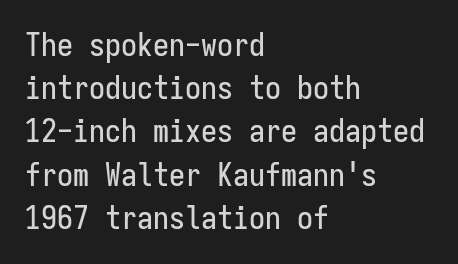
Looks like terminal output: every glyph gets an equal slot. Honestly, the row spacing looks completely unremarkable. The lines are quadded left. Does the lettering tilt? It doesn't — this is upright.
